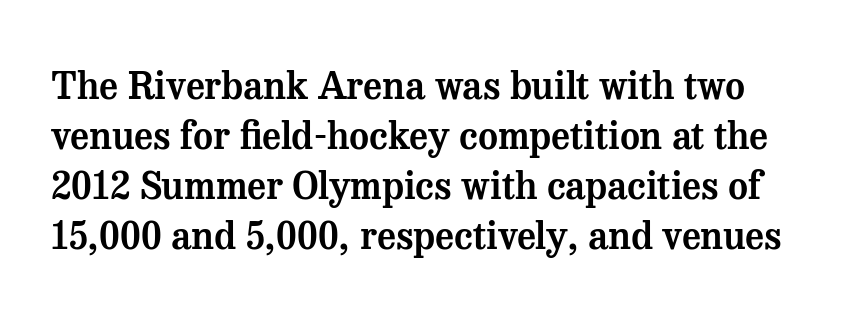
Q: Is the text italic (slanted)? A: No, it is upright.
Q: Is the typeface a serif or a sans-serif typeface? A: Serif.
Q: Is the text underlined? A: No.
Q: Is the spacing between letters normal or unusually wide? A: Normal.
Q: Is the spacing between lines tight, normal or loose? A: Normal.
Q: Width (condensed, normal, or wide)? A: Normal.
Q: Stroke contrast? A: Medium.
Q: x-height? A: Medium.
Q: Monospaced? A: No.
